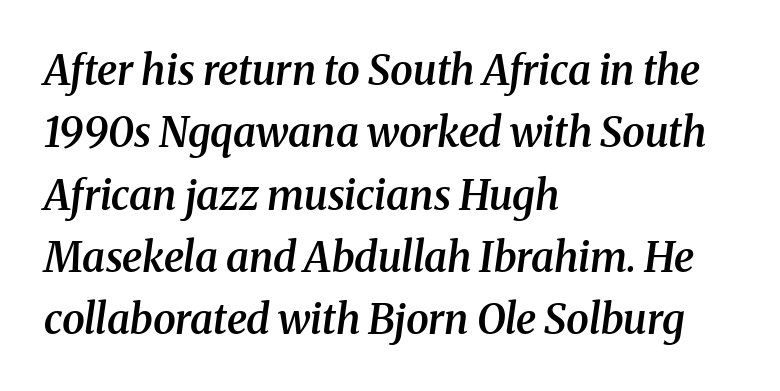
Q: Is the text bold? A: Semi-bold.
Q: Is the text italic (slanted)? A: Yes, it leans right by about 8 degrees.
Q: Is the typeface a serif or a sans-serif typeface? A: Serif.
Q: Is the text underlined? A: No.
Q: How is the paragraph aligned? A: Left-aligned.
Q: Is the spacing between letters normal or unusually wide? A: Normal.
Q: Is the spacing between lines tight, normal or loose? A: Normal.
Q: Width (condensed, normal, or wide)? A: Normal.
Q: Stroke contrast? A: Medium.
Q: x-height? A: Medium.
Q: Monospaced? A: No.
